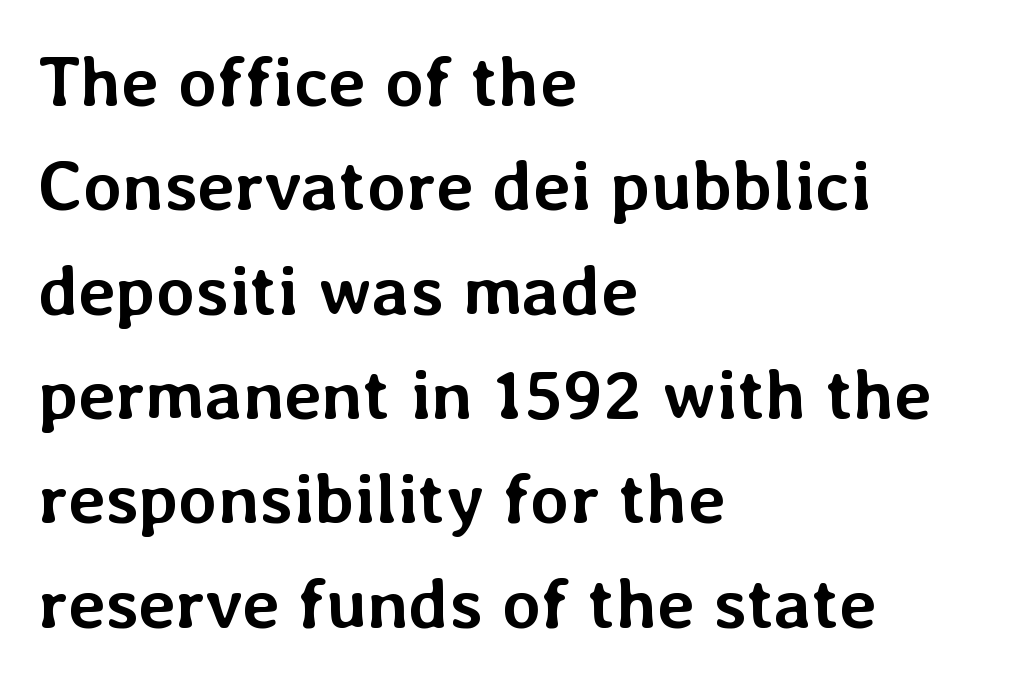
{"italic": "no", "bold": "yes", "weight": "semibold", "width": "normal", "stroke_contrast": "low", "x_height": "medium", "monospaced": "no", "underline": "no", "align": "left", "line_spacing": "normal", "line_spacing_ratio": 1.47, "letter_spacing": "normal", "letter_spacing_em": 0.0, "glyph_px": 71}
